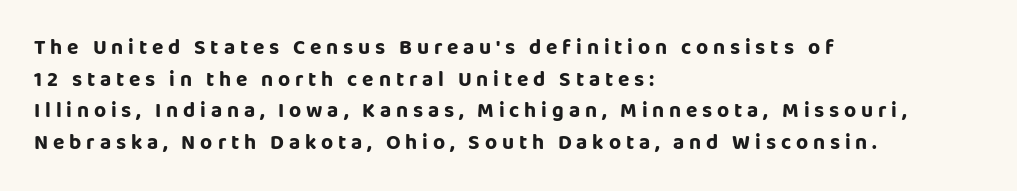
Nobody drew a line under any word here. The text block is weighted toward the left margin, trailing off unevenly rightward. Letter spacing: wide. Designer's note — italics off, roman on. How would I describe the line gaps? Plain and ordinary.
